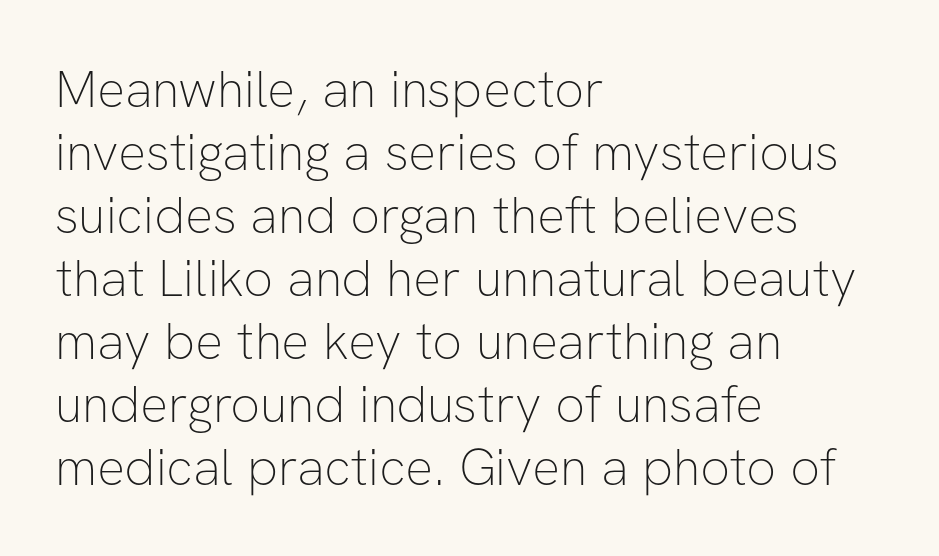
Q: Is the text bold? A: No.
Q: Is the text italic (slanted)? A: No, it is upright.
Q: Is the typeface a serif or a sans-serif typeface? A: Sans-serif.
Q: Is the text underlined? A: No.
Q: How is the paragraph aligned? A: Left-aligned.
Q: Is the spacing between letters normal or unusually wide? A: Normal.
Q: Width (condensed, normal, or wide)? A: Normal.
Q: Stroke contrast? A: Low.
Q: x-height? A: Medium.
Q: Monospaced? A: No.
